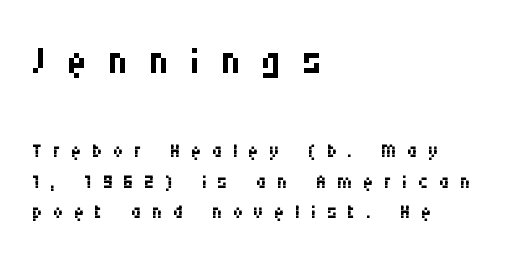
Summary of vertical rhythm: compact, with narrow interline spacing. Is the type heavy? It reads as light-to-regular instead. Two sizes are in play, and the larger belongs to the first block. The passage shown is not underscored anywhere. Here the designer chose a conventional face with non-uniform glyph widths. The letters are spread apart with noticeably loose tracking.
